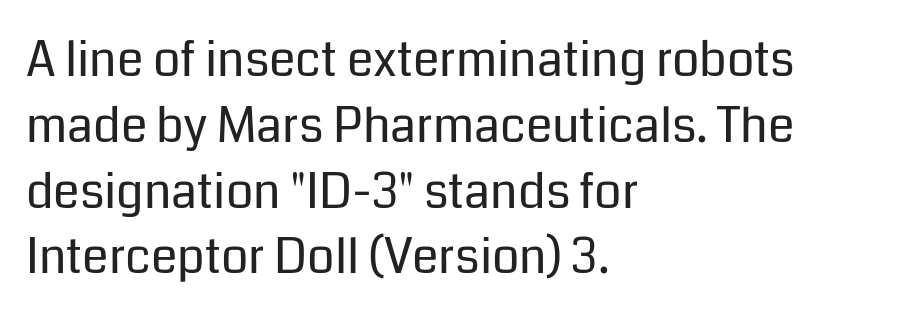
Only glyphs here, with clear space below each row. Proportional: the letters do not fall into vertical columns. Compared with a typical body face, this is equally light or lighter still. Casual observation: everything's shoved over to the left. Notice how the stems are strictly vertical — no italics here. Is this a sans? Yes — the strokes have no serifs.
